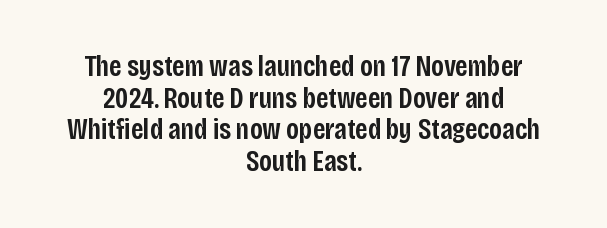
{"serif": "no", "italic": "no", "bold": "semi", "weight": "semibold", "width": "condensed", "stroke_contrast": "low", "x_height": "large", "monospaced": "no", "underline": "no", "align": "center", "line_spacing": "tight", "line_spacing_ratio": 1.09, "letter_spacing": "normal", "letter_spacing_em": 0.0, "glyph_px": 29}
